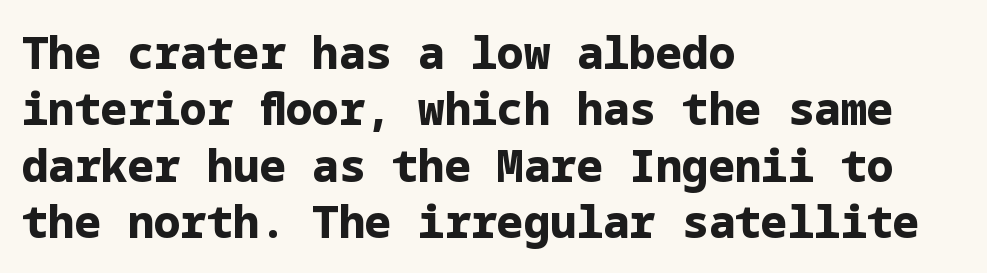
This block has exactly the height ordinary leading produces. Words float on clear page, feet unadorned. Weight: bold. Look at the tracking — it's just the regular setting, nothing added. The face used here is a sans, in the tradition of grotesques and geometrics. These lines are set flush left with a ragged right edge.
